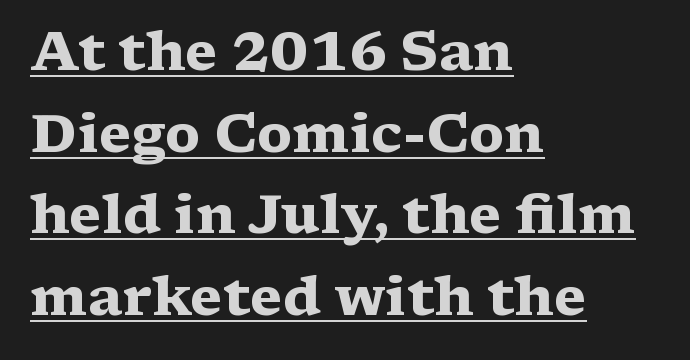
Q: Is the text bold? A: Yes.
Q: Is the text italic (slanted)? A: No, it is upright.
Q: Is the typeface a serif or a sans-serif typeface? A: Serif.
Q: Is the text underlined? A: Yes.
Q: How is the paragraph aligned? A: Left-aligned.
Q: Is the spacing between letters normal or unusually wide? A: Normal.
Q: Is the spacing between lines tight, normal or loose? A: Normal.
Q: Width (condensed, normal, or wide)? A: Wide.
Q: Stroke contrast? A: Medium.
Q: x-height? A: Medium.
Q: Monospaced? A: No.
